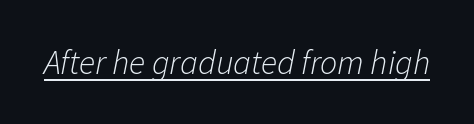
Varying glyph widths throughout — classic text-font behaviour. Think standard paragraph weight, or any step lighter than that. Yep, that's italic — everything's leaning. The glyphs are accompanied by a horizontal stroke just below them. Letter spacing: default.
